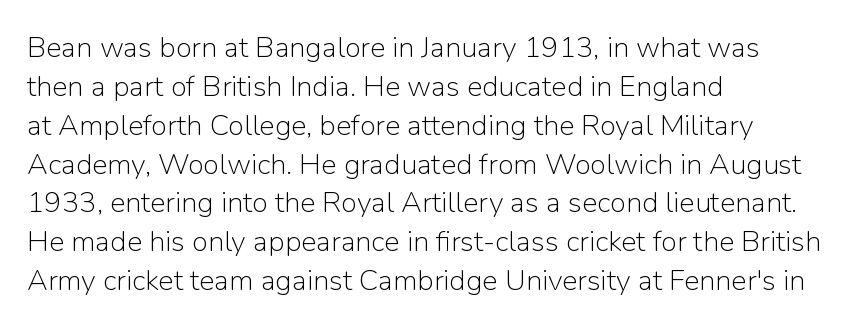
In terms of letterform style, serifs are entirely absent. Is the type heavy? It reads as light-to-regular instead. Italic: no, the glyphs are upright roman. How are the letters spaced? Ordinarily, with no added tracking. The designer left line spacing at the default. The foot of each line stays bare and open.
